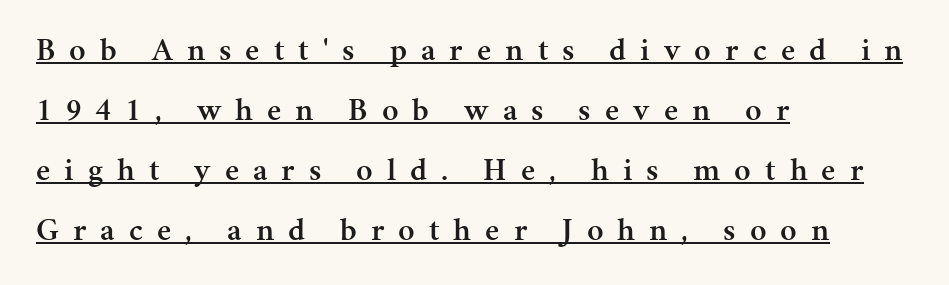
The letters advance in unequal steps, a hallmark of proportional type. A baseline rule has been typeset under these characters. The paragraph has a hard left edge and a soft right edge. In terms of weight, the rendering is demibold, just under bold. This is roman type, the default non-slanted kind. The passage shown has open, widely tracked lettering throughout.
